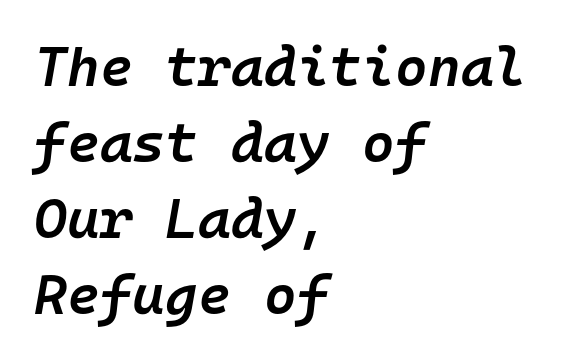
The image shows 56 px semibold type, italic (leaning right), monospaced; set left-aligned, normal line spacing (1.36x), normal letter spacing, not underlined; low stroke contrast and a medium x-height.
